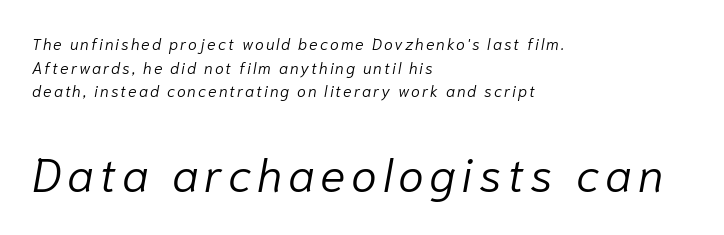
The image shows 47 px light type, italic (leaning right); set left-aligned, normal line spacing (1.47x), not underlined; the second (bottom) block is 2.94x larger; low stroke contrast and a medium x-height.
